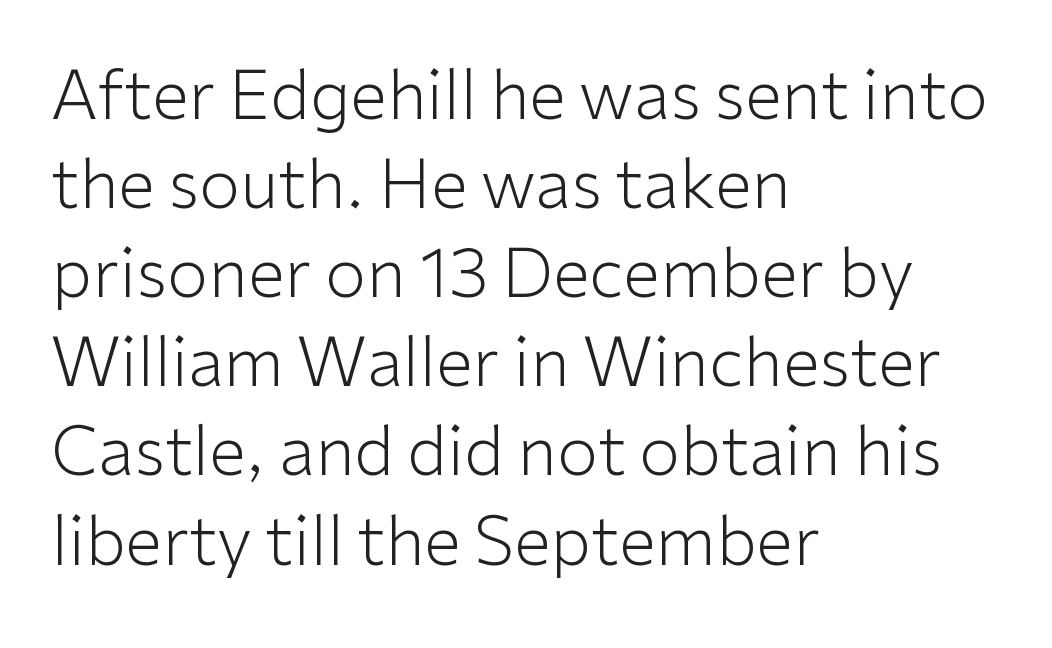
Does the lettering tilt? It doesn't — this is upright. A typesetter would call this proportional, since set widths differ per character. If you measured baseline to baseline, you'd find a middling distance. Bare-footed words on every line. Does the type have serifs? No, each stem ends abruptly. Compared with a typical body face, this is equally light or lighter still.
